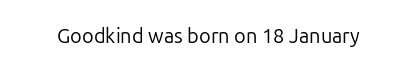
The image shows 20 px text type, upright; set normal letter spacing, not underlined.
